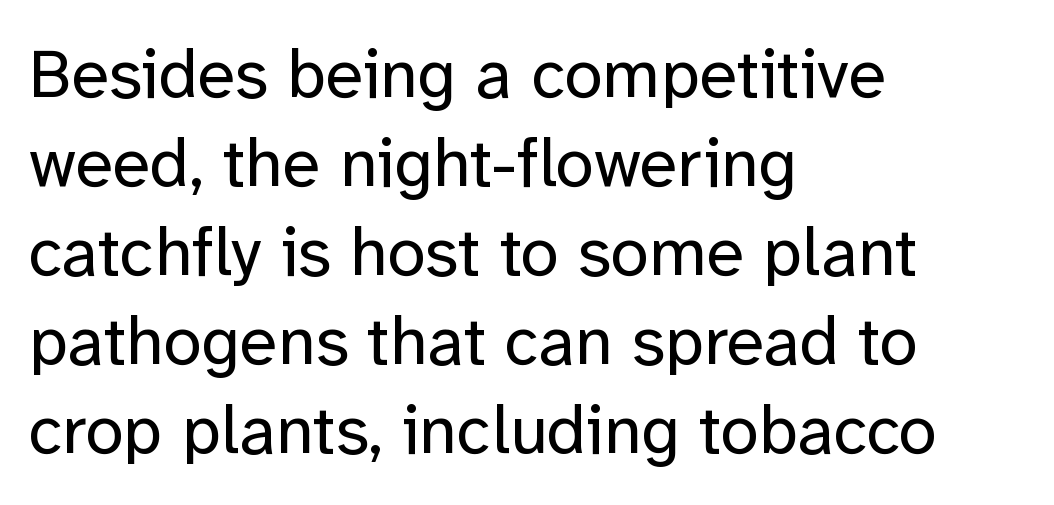
The image shows 69 px regular-weight sans-serif type, upright; set left-aligned, normal line spacing (1.29x), normal letter spacing, not underlined; low stroke contrast and a medium x-height.
